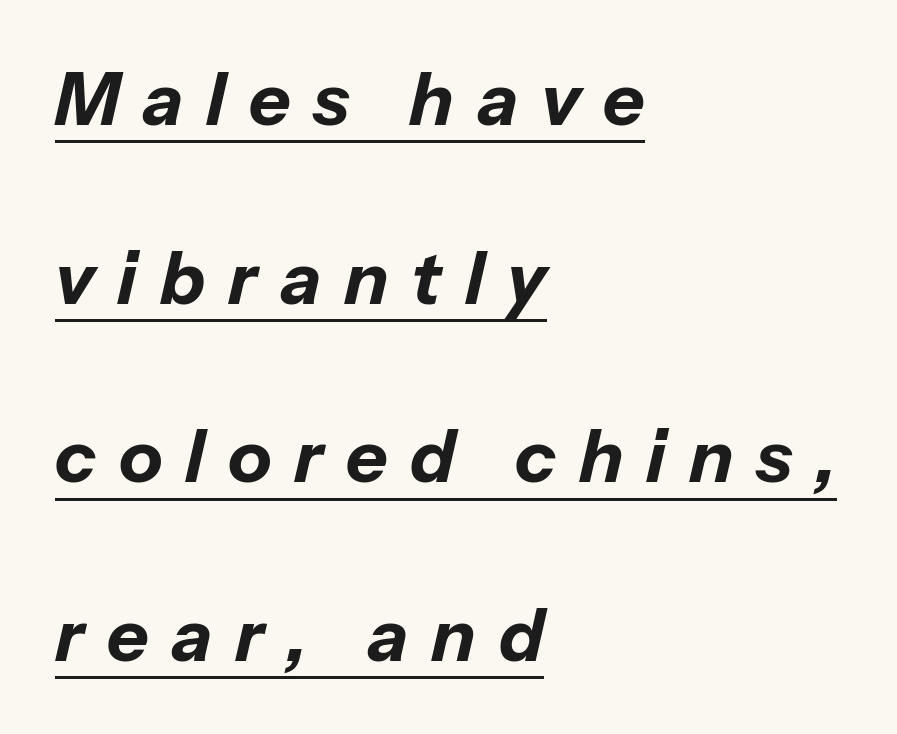
Q: Is the text bold? A: Yes.
Q: Is the text italic (slanted)? A: Yes, it leans right by about 13 degrees.
Q: Is the text underlined? A: Yes.
Q: How is the paragraph aligned? A: Left-aligned.
Q: Is the spacing between letters normal or unusually wide? A: Unusually wide.
Q: Is the spacing between lines tight, normal or loose? A: Loose.
Q: Width (condensed, normal, or wide)? A: Normal.
Q: Stroke contrast? A: Low.
Q: x-height? A: Medium.
Q: Monospaced? A: No.
